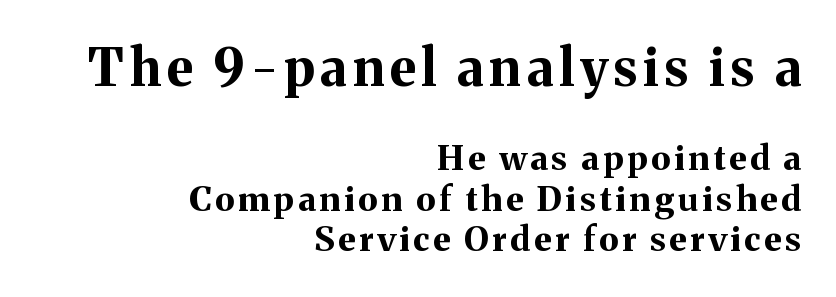
The image shows 51 px bold serif type, upright; set right-aligned, line spacing 1.19x, not underlined; the first (top) block is 1.5x larger; medium stroke contrast and a medium x-height.
